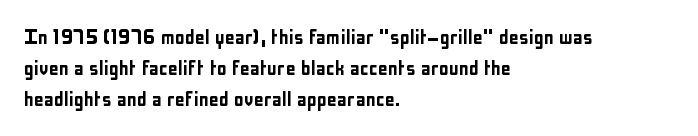
The image shows 25 px text type, upright; set left-aligned, normal line spacing (1.25x), normal letter spacing, not underlined.
